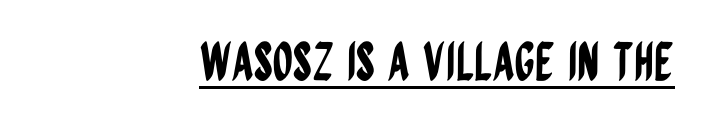
The image shows 52 px condensed sans-serif type, upright; set right-aligned, normal letter spacing, underlined; low stroke contrast and a large x-height.
